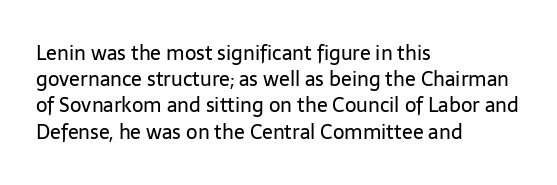
No chunkiness to these letters — they're not bold. Alignment: flush left. Do the letters lean? They stand straight. Horizontal bands of white between lines are of average thickness. Has an underline been added? It has not. Is the letter spacing exaggerated? No — it looks like the ordinary default.
